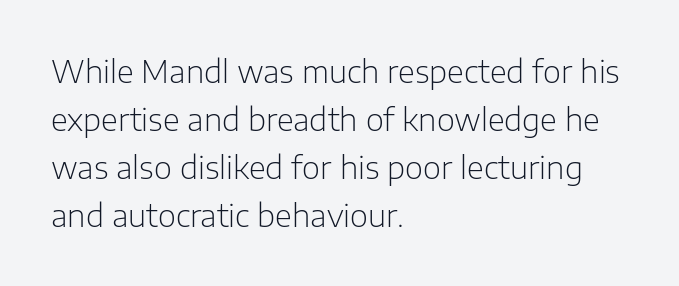
The image shows 31 px light sans-serif type, upright; set left-aligned, normal line spacing (1.55x), normal letter spacing, not underlined; low stroke contrast and a medium x-height.
